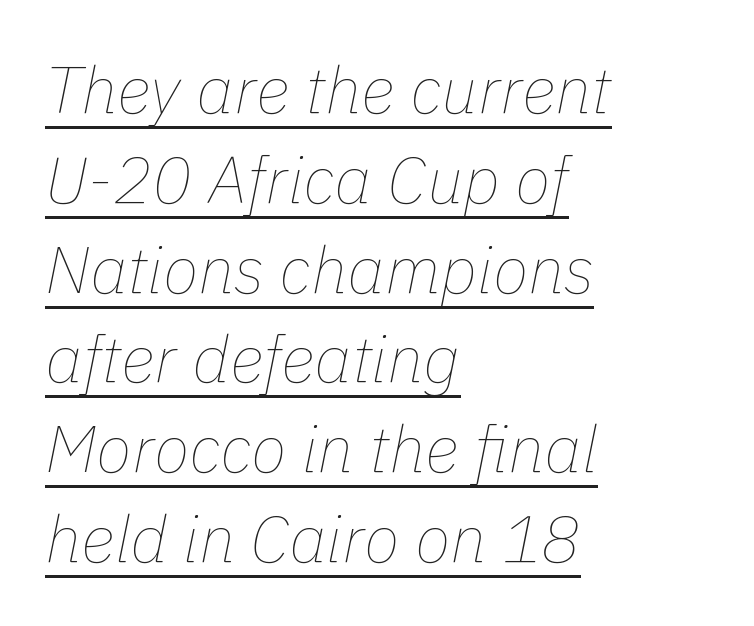
Q: Is the text bold? A: No.
Q: Is the text italic (slanted)? A: Yes, it leans right by about 11 degrees.
Q: Is the text underlined? A: Yes.
Q: How is the paragraph aligned? A: Left-aligned.
Q: Is the spacing between letters normal or unusually wide? A: Normal.
Q: Is the spacing between lines tight, normal or loose? A: Normal.
Q: Width (condensed, normal, or wide)? A: Normal.
Q: Stroke contrast? A: Low.
Q: x-height? A: Medium.
Q: Monospaced? A: No.
